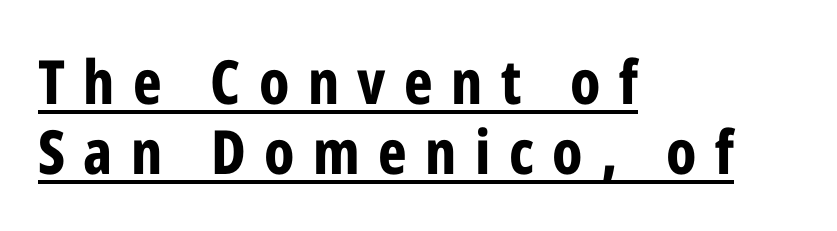
Which margin do the lines hug? The left one — the right edge is uneven. The glyphs are accompanied by a horizontal stroke just below them. Type style note: lacks serifs. The letters stand straight up with perfectly vertical stems. Glyph-to-glyph distance is far greater than everyday printed text.
